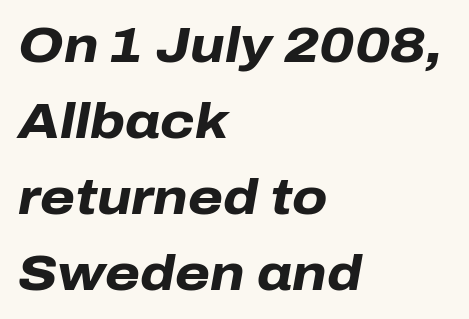
Spacing verdict: proportional, widths tailored to each character. Italic? Definitely — the glyphs are oblique. Honestly, the letter spacing is just normal — you wouldn't notice it. Glance below the letters and you will spot only blank space. The ragged edge is on the right, which tells us the setting is flush left.
